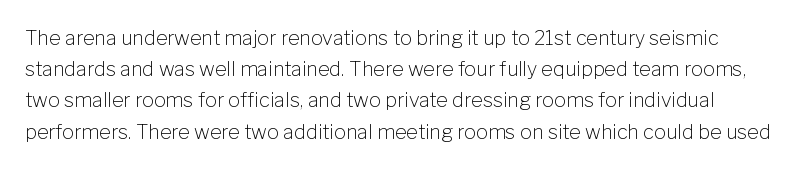
{"italic": "no", "bold": "no", "underline": "no", "line_spacing": "normal", "line_spacing_ratio": 1.56, "letter_spacing": "normal", "letter_spacing_em": 0.0, "glyph_px": 20}
